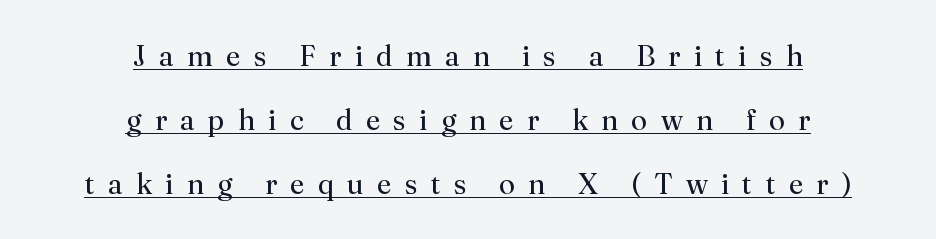
Caption: multi-line text, centered on the measure. Is this a heavy cut? Hardly; it is regular or lighter. Looks like regular typesetting: each glyph gets only the width it needs. The passage shown stacks its lines with a broad gap. Look at the tracking — it's clearly loosened, letters drifting apart.
